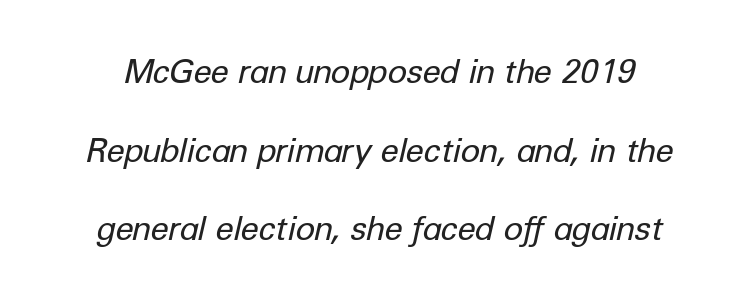
Q: Is the text bold? A: No.
Q: Is the text italic (slanted)? A: Yes, it leans right by about 12 degrees.
Q: Is the text underlined? A: No.
Q: Is the spacing between letters normal or unusually wide? A: Normal.
Q: Is the spacing between lines tight, normal or loose? A: Loose.
Q: Width (condensed, normal, or wide)? A: Normal.
Q: Stroke contrast? A: Low.
Q: x-height? A: Medium.
Q: Monospaced? A: No.
